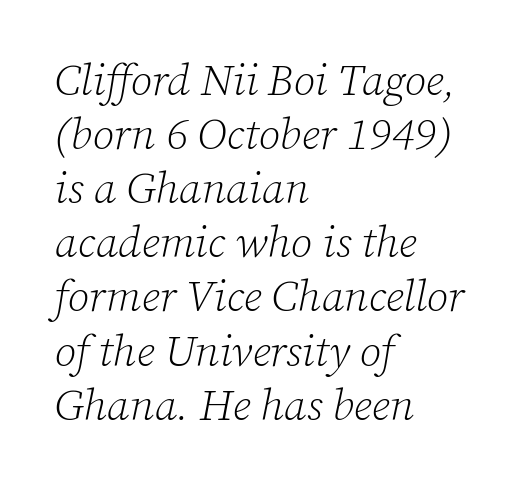
The font family rendered here belongs to the serif group. Each row of text sits above clean, open space. These lines were composed using italics. Think of a printed novel: that variable character pitch is what you see here. Vertical stems look standard width or narrower in stroke.
